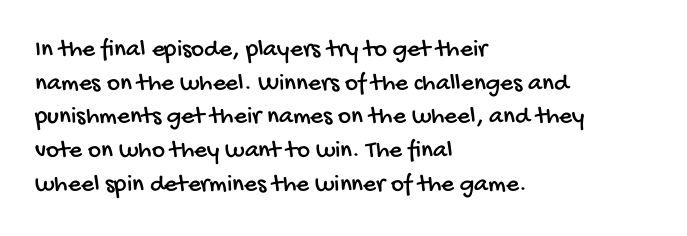
Tracking here is standard; glyphs follow each other at the usual distance. The foot of each line stays bare and open. Leading matches the norm, producing a regular column. The rag falls on the right side of this text block.
